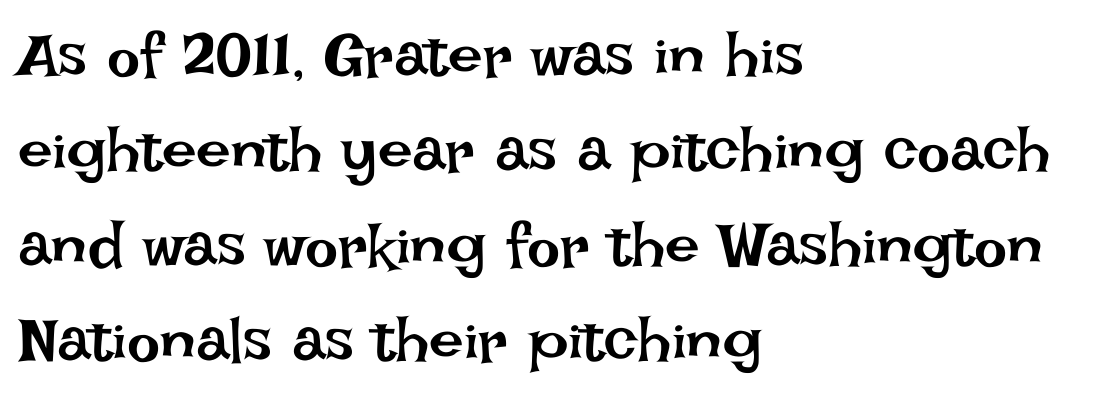
This rendering features lettering with no underline. Think standard paragraph weight, or any step lighter than that. Do the letters lean? They stand straight. This sample keeps an unexceptional amount of space between lines. A classic flush-left, rag-right setting is used for this passage. The face used here is proportionally spaced, like ordinary book or web type.
